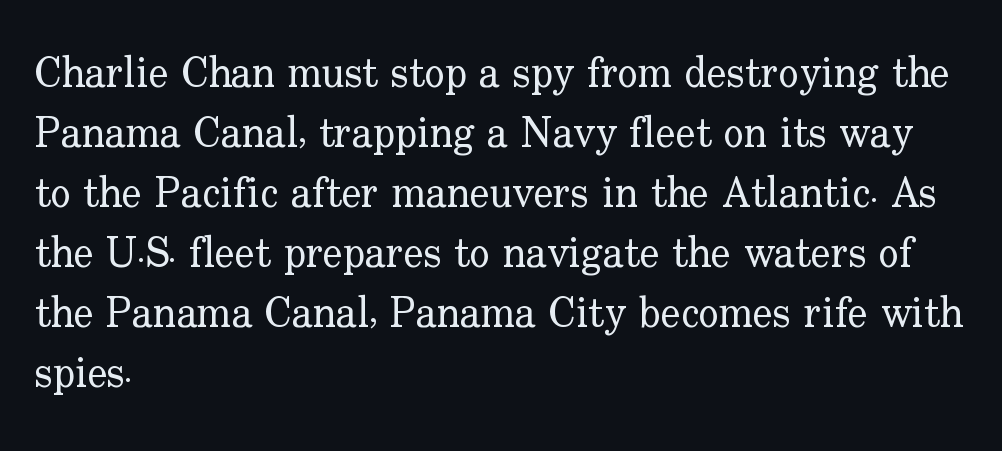
The passage shown is not underscored anywhere. The letters carry serifs — small finishing strokes at the ends of their stems. No italicization has been applied; the sample stays upright. One glance says typical: line gaps are just what's usual.
